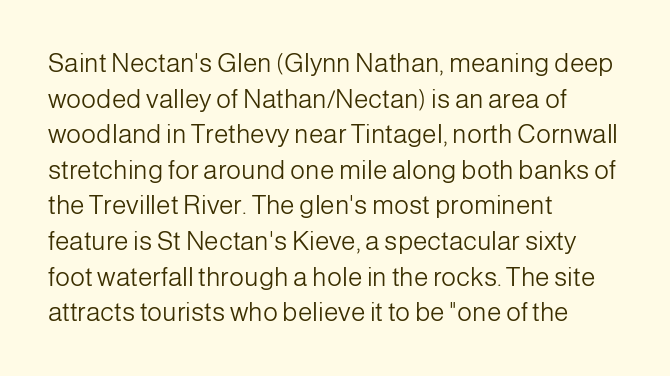
Q: Is the text bold? A: No.
Q: Is the text italic (slanted)? A: No, it is upright.
Q: Is the text underlined? A: No.
Q: How is the paragraph aligned? A: Left-aligned.
Q: Is the spacing between letters normal or unusually wide? A: Normal.
Q: Is the spacing between lines tight, normal or loose? A: Normal.
